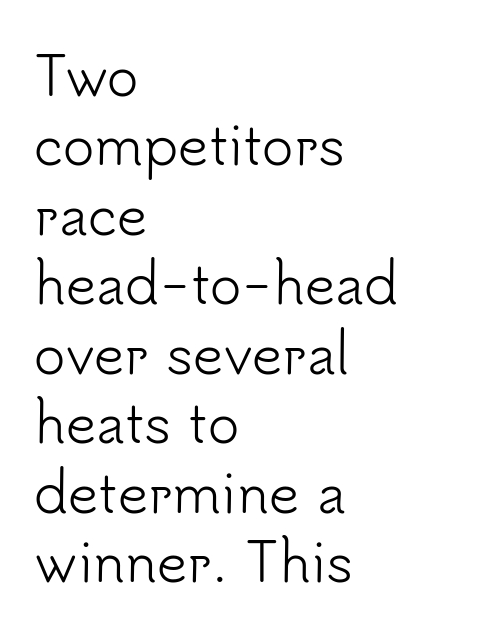
Short and long lines alike share a common starting point at left. Compared with a typical body face, this is equally light or lighter still. Bare-footed words on every line. Is this a fixed-width face? No — the glyphs have proportional, varying widths. The type is set solid horizontally, with unmodified tracking. This is roman type, the default non-slanted kind.
